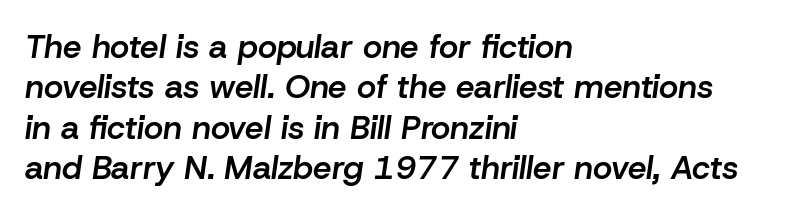
Q: Is the text bold? A: Semi-bold.
Q: Is the text italic (slanted)? A: Yes, it leans right by about 8 degrees.
Q: Is the text underlined? A: No.
Q: How is the paragraph aligned? A: Left-aligned.
Q: Is the spacing between letters normal or unusually wide? A: Normal.
Q: Width (condensed, normal, or wide)? A: Normal.
Q: Stroke contrast? A: Low.
Q: x-height? A: Medium.
Q: Monospaced? A: No.
